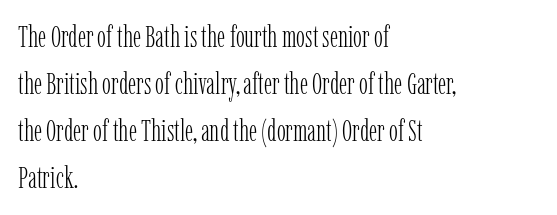
{"serif": "yes", "italic": "no", "bold": "no", "weight": "light", "width": "condensed", "stroke_contrast": "low", "x_height": "medium", "monospaced": "no", "underline": "no", "align": "left", "line_spacing": "normal", "line_spacing_ratio": 1.57, "letter_spacing": "normal", "letter_spacing_em": 0.0, "glyph_px": 30}
